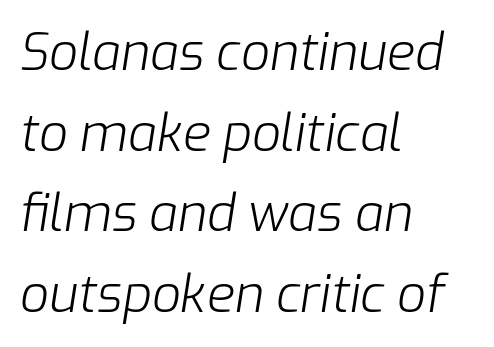
The image shows 51 px light type, italic (leaning right); set left-aligned, normal line spacing (1.58x), normal letter spacing, not underlined; low stroke contrast and a medium x-height.
